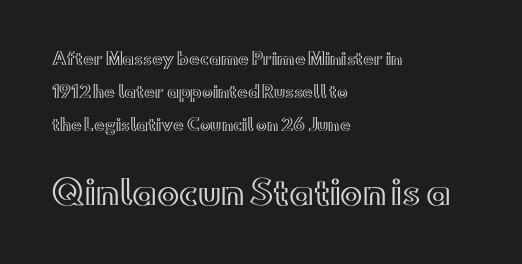
{"italic": "no", "width": "wide", "x_height": "small", "monospaced": "no", "underline": "no", "align": "left", "line_spacing": "loose", "line_spacing_ratio": 2.07, "letter_spacing": "normal", "letter_spacing_em": 0.0, "larger_block": "second", "size_ratio": 2.06, "glyph_px": 33}
